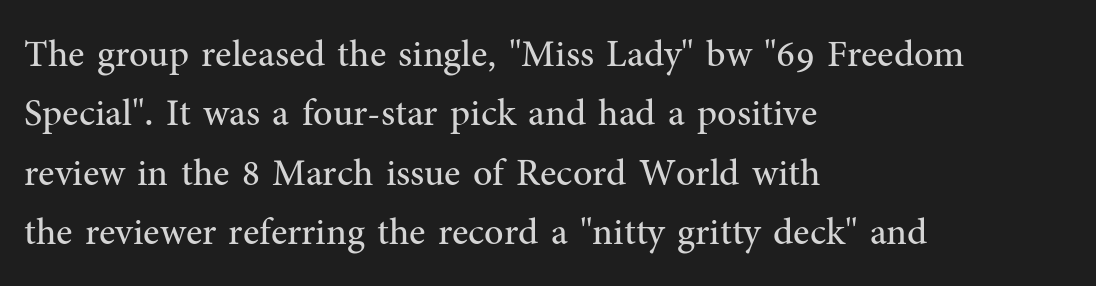
The image shows 38 px regular-weight serif type, upright; set left-aligned, normal line spacing (1.56x), normal letter spacing, not underlined; medium stroke contrast and a medium x-height.
